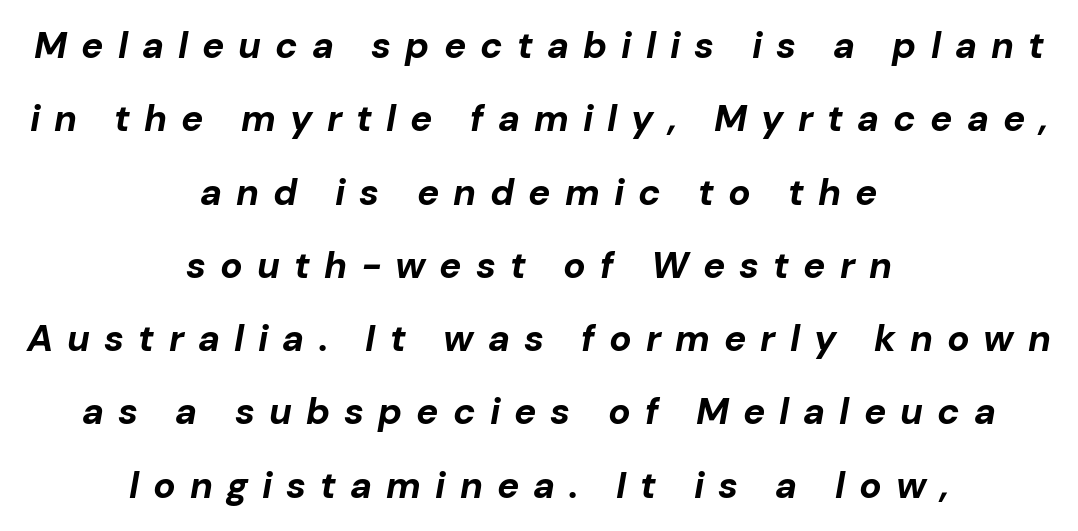
Does the copy run flush right? No — it is centered line by line. The line-height multiplier appears high, well above default. Check under the words: just untouched page. Each letter keeps its own natural width here, so spacing adapts to shape. Words appear elongated and porous because spacing is wide.
